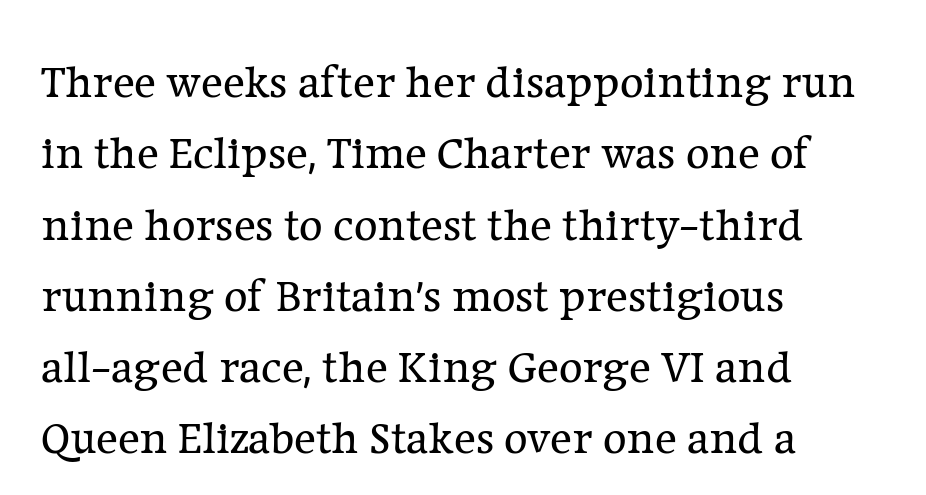
The image shows 46 px regular-weight serif type, upright; set left-aligned, normal line spacing (1.55x), normal letter spacing, not underlined; low stroke contrast and a medium x-height.
